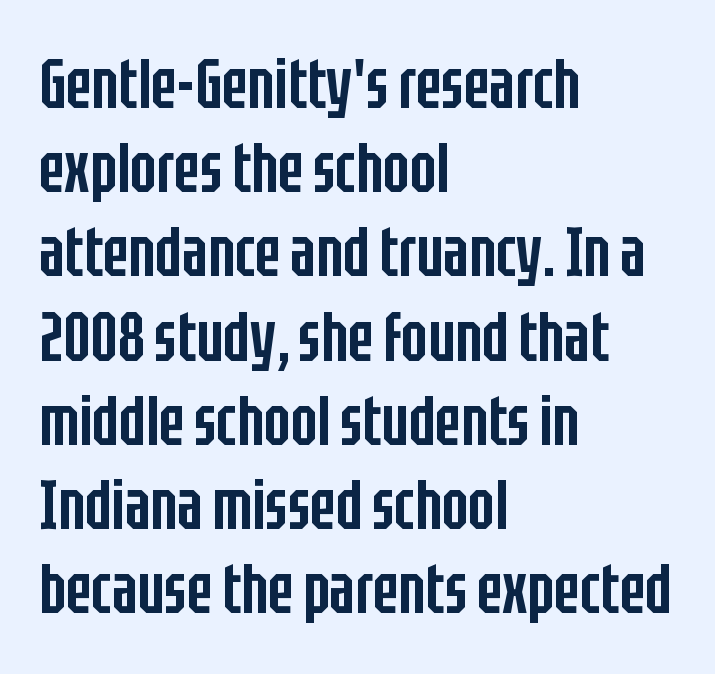
The image shows 69 px semibold, condensed sans-serif type, upright; set left-aligned, line spacing 1.22x, normal letter spacing, not underlined; low stroke contrast and a large x-height.
